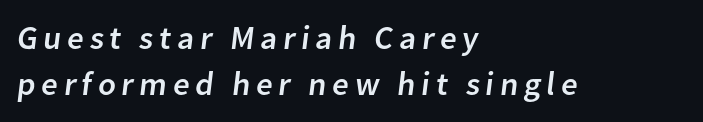
A typesetter would call this proportional, since set widths differ per character. Where is the straight margin? On the left. Vertical spacing — default. The gap between lines stays unmarked. Nothing sits at the stroke ends, so this counts as sans-serif.
